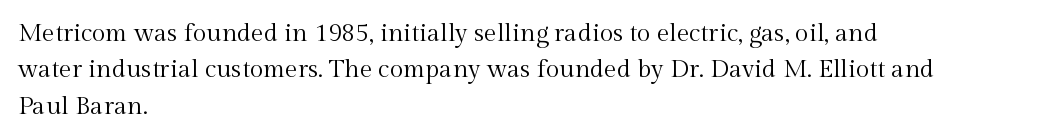
Q: Is the text bold? A: No.
Q: Is the text italic (slanted)? A: No, it is upright.
Q: Is the text underlined? A: No.
Q: How is the paragraph aligned? A: Left-aligned.
Q: Is the spacing between letters normal or unusually wide? A: Normal.
Q: Is the spacing between lines tight, normal or loose? A: Normal.
